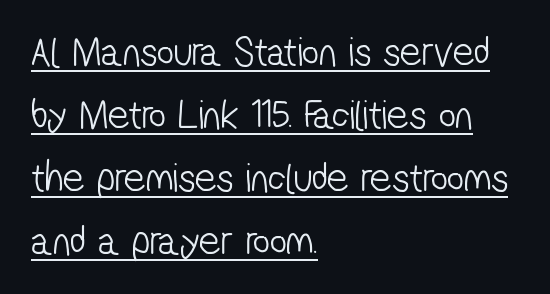
Q: Is the text bold? A: No.
Q: Is the typeface a serif or a sans-serif typeface? A: Sans-serif.
Q: Is the text underlined? A: Yes.
Q: How is the paragraph aligned? A: Left-aligned.
Q: Is the spacing between letters normal or unusually wide? A: Normal.
Q: Is the spacing between lines tight, normal or loose? A: Normal.
Q: Width (condensed, normal, or wide)? A: Condensed.
Q: Stroke contrast? A: Low.
Q: x-height? A: Medium.
Q: Monospaced? A: No.
